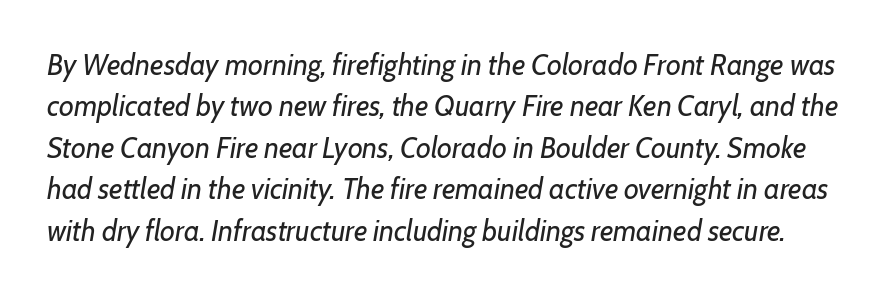
{"italic": "yes", "lean": "right", "slant_degrees": 7, "bold": "no", "weight": "regular", "width": "normal", "stroke_contrast": "low", "x_height": "medium", "monospaced": "no", "underline": "no", "line_spacing": "normal", "line_spacing_ratio": 1.43, "letter_spacing": "normal", "letter_spacing_em": 0.0, "glyph_px": 29}
